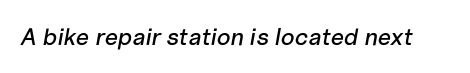
In terms of letterspacing, this is plain default setting. No word sits above an underline. The typography opts for an oblique posture over an upright one.
